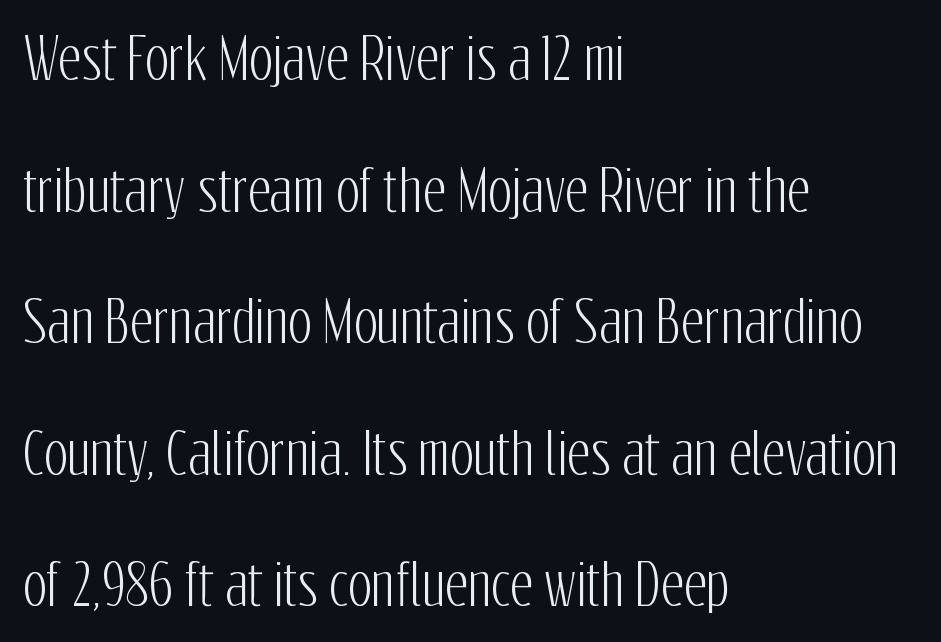
The gap between lines stays unmarked. Each letter's strokes conclude bluntly, with no projecting serifs. It's the straight-up-and-down kind of type. You could not count columns in this text — the font is proportionally spaced. Is the letter spacing exaggerated? No — it looks like the ordinary default. Horizontal bands of white between lines are thick stripes.
